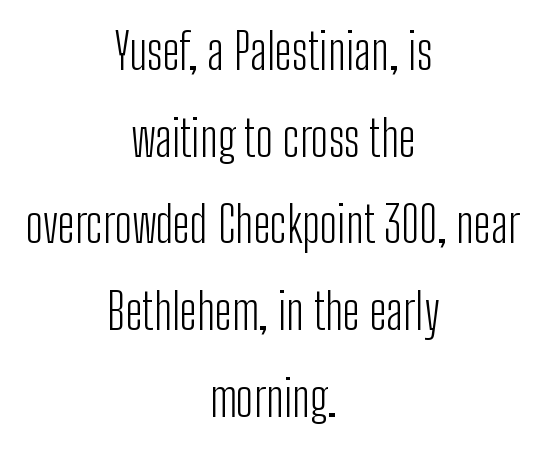
The image shows 49 px light, condensed sans-serif type, upright; set centered, line spacing 1.77x, normal letter spacing, not underlined; low stroke contrast and a medium x-height.
